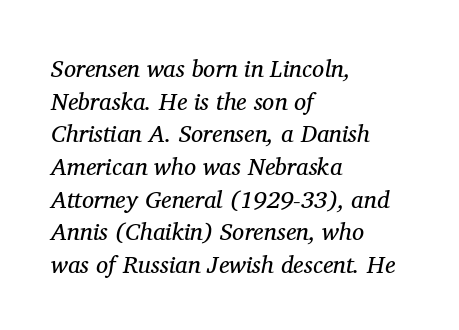
Q: Is the text bold? A: No.
Q: Is the text italic (slanted)? A: Yes, it leans right by about 11 degrees.
Q: Is the text underlined? A: No.
Q: How is the paragraph aligned? A: Left-aligned.
Q: Is the spacing between letters normal or unusually wide? A: Normal.
Q: Is the spacing between lines tight, normal or loose? A: Normal.
